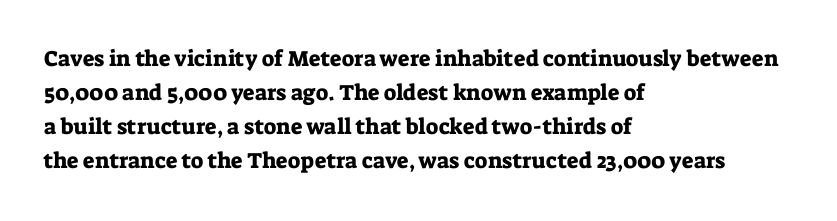
The image shows 22 px text type, upright; set left-aligned, normal line spacing (1.55x), normal letter spacing, not underlined.
